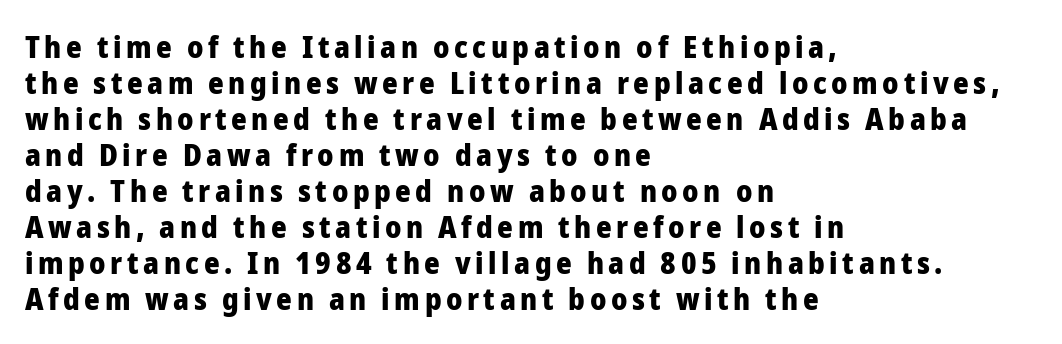
{"serif": "no", "italic": "no", "bold": "yes", "weight": "heavy", "width": "normal", "stroke_contrast": "low", "x_height": "medium", "monospaced": "no", "underline": "no", "align": "left", "line_spacing_ratio": 1.2, "glyph_px": 30}
